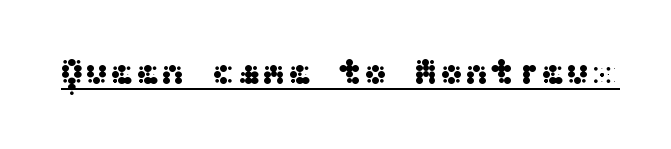
Q: Is the text italic (slanted)? A: No, it is upright.
Q: Is the typeface a serif or a sans-serif typeface? A: Sans-serif.
Q: Is the text underlined? A: Yes.
Q: Is the spacing between letters normal or unusually wide? A: Normal.
Q: Width (condensed, normal, or wide)? A: Wide.
Q: Stroke contrast? A: Medium.
Q: x-height? A: Medium.
